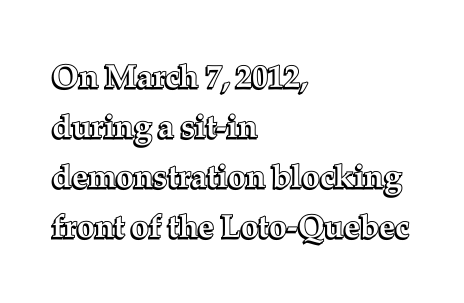
{"italic": "no", "width": "normal", "x_height": "medium", "monospaced": "no", "underline": "no", "align": "left", "line_spacing": "normal", "line_spacing_ratio": 1.56, "letter_spacing": "normal", "letter_spacing_em": 0.0, "glyph_px": 32}
